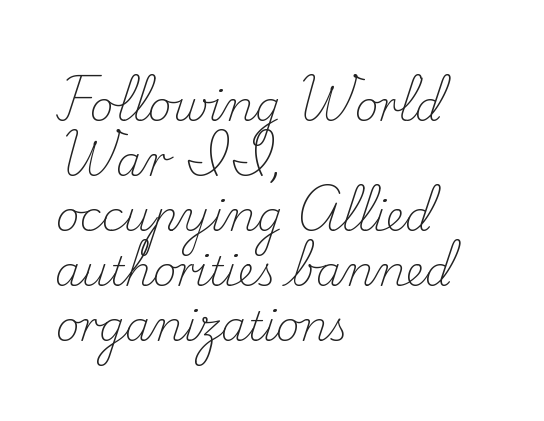
The image shows 41 px light serif type; set left-aligned, normal line spacing (1.34x), normal letter spacing, not underlined; low stroke contrast and a small x-height.
